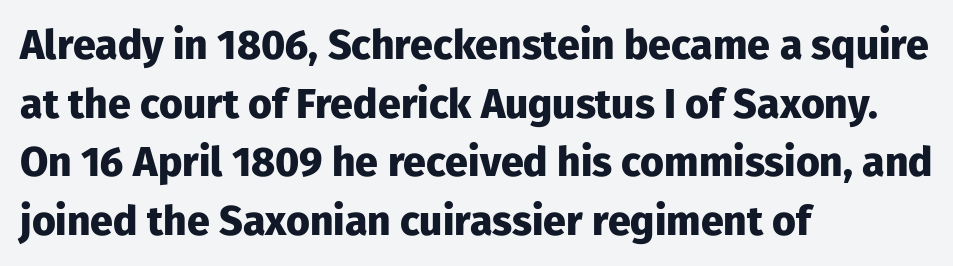
The image shows 41 px heavy sans-serif type, upright; set left-aligned, normal line spacing (1.43x), normal letter spacing, not underlined; low stroke contrast and a medium x-height.
